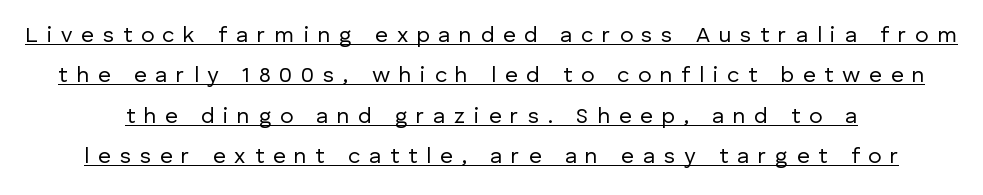
Descenders here cross a horizontal rule under the line. There is plenty of visible air inserted between adjacent glyphs. Vertical stems look standard width or narrower in stroke. These lines were composed using upright roman letters.
